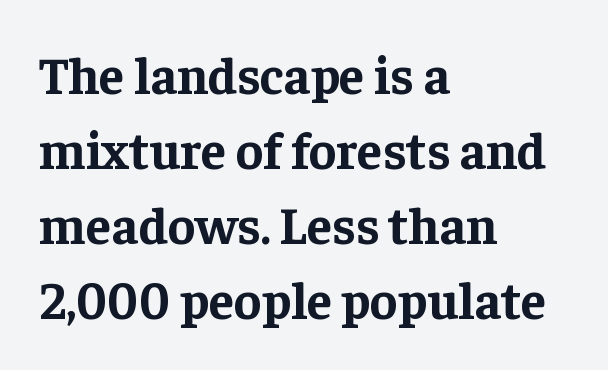
Q: Is the text bold? A: Yes.
Q: Is the text italic (slanted)? A: No, it is upright.
Q: Is the typeface a serif or a sans-serif typeface? A: Serif.
Q: Is the text underlined? A: No.
Q: How is the paragraph aligned? A: Left-aligned.
Q: Is the spacing between letters normal or unusually wide? A: Normal.
Q: Is the spacing between lines tight, normal or loose? A: Normal.
Q: Width (condensed, normal, or wide)? A: Normal.
Q: Stroke contrast? A: Low.
Q: x-height? A: Medium.
Q: Monospaced? A: No.
